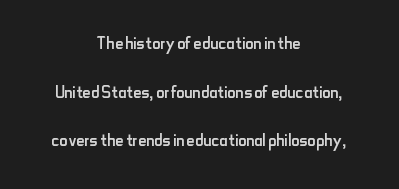
{"italic": "no", "bold": "no", "underline": "no", "align": "center", "line_spacing": "loose", "line_spacing_ratio": 2.11, "letter_spacing": "normal", "letter_spacing_em": 0.0, "glyph_px": 23}
